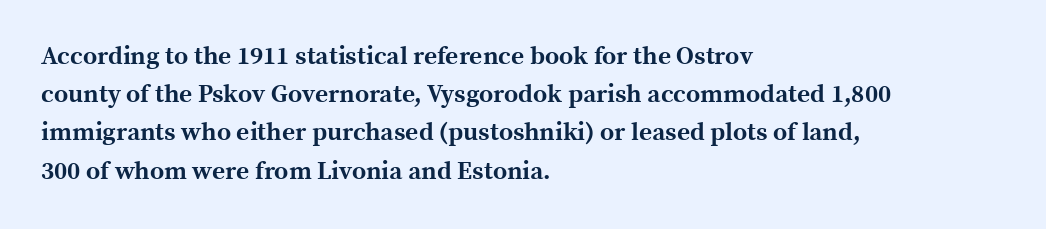
Lines of text with bare space underneath. Quick note: interline space is typical. The line texture is even and compact thanks to regular tracking. The letters stand straight up with perfectly vertical stems. I'd describe the lettering as bold — thick and assertive.
